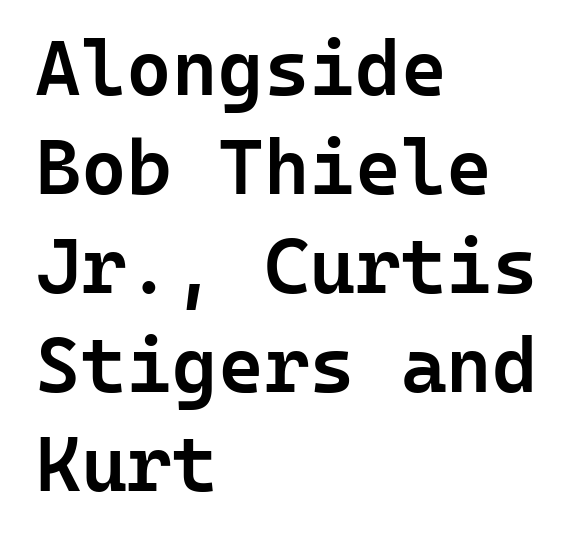
{"serif": "no", "italic": "no", "bold": "semi", "weight": "semibold", "width": "normal", "stroke_contrast": "low", "x_height": "medium", "monospaced": "yes", "underline": "no", "align": "left", "line_spacing": "normal", "line_spacing_ratio": 1.27, "letter_spacing": "normal", "letter_spacing_em": 0.0, "glyph_px": 78}
